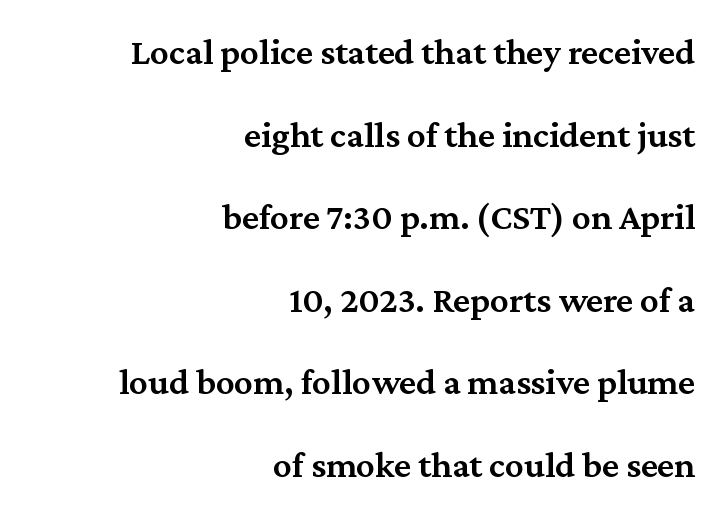
Q: Is the text bold? A: Semi-bold.
Q: Is the text italic (slanted)? A: No, it is upright.
Q: Is the typeface a serif or a sans-serif typeface? A: Serif.
Q: Is the text underlined? A: No.
Q: How is the paragraph aligned? A: Right-aligned.
Q: Is the spacing between letters normal or unusually wide? A: Normal.
Q: Is the spacing between lines tight, normal or loose? A: Loose.
Q: Width (condensed, normal, or wide)? A: Normal.
Q: Stroke contrast? A: Medium.
Q: x-height? A: Medium.
Q: Monospaced? A: No.
